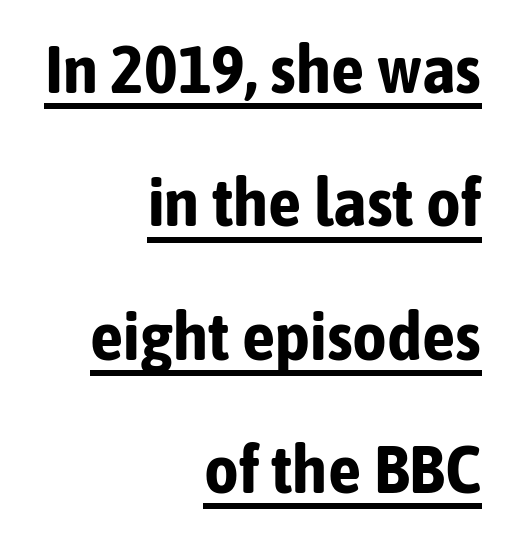
Layout note: lines flush right. Students, note that the glyphs here touch the page at normal intervals. Compared with typical paragraphs, the rows here are farther apart. Unlike a traditional serif, this face leaves its strokes unadorned.
